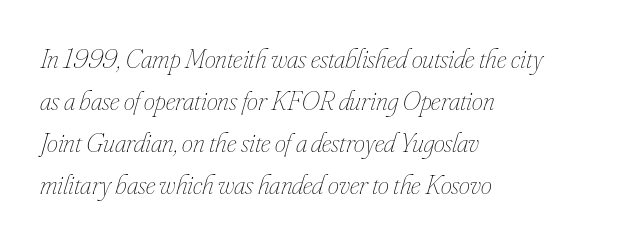
Emphasis-style slanted type is in use. Just letters on the line, the space beneath them empty. A normal amount of white space separates one row of letters from the next. Nothing heavy about these letters — not bold at all. The letters advance in unequal steps, a hallmark of proportional type. Notice how the passage keeps a crisp vertical edge on the left only.
